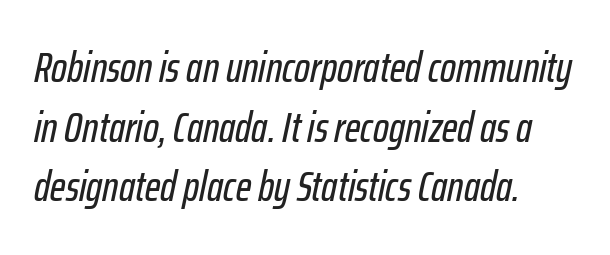
{"italic": "yes", "lean": "right", "slant_degrees": 12, "width": "condensed", "stroke_contrast": "low", "x_height": "medium", "monospaced": "no", "underline": "no", "align": "left", "line_spacing": "normal", "line_spacing_ratio": 1.42, "letter_spacing": "normal", "letter_spacing_em": 0.0, "glyph_px": 42}
